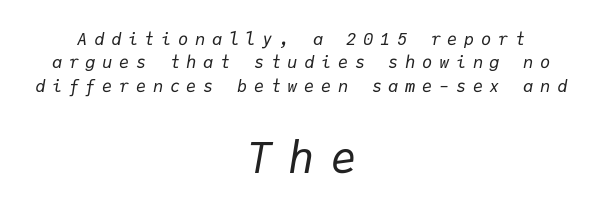
Q: Is the text bold? A: No.
Q: Is the text italic (slanted)? A: Yes, it leans right by about 9 degrees.
Q: Is the text underlined? A: No.
Q: How is the paragraph aligned? A: Centered.
Q: Is the spacing between letters normal or unusually wide? A: Unusually wide.
Q: Is the spacing between lines tight, normal or loose? A: Normal.
Q: Which block of text is set in a larger size, the first (top) or the second (bottom)? A: The second (bottom) one.
Q: Width (condensed, normal, or wide)? A: Normal.
Q: Stroke contrast? A: Low.
Q: x-height? A: Medium.
Q: Monospaced? A: Yes.
